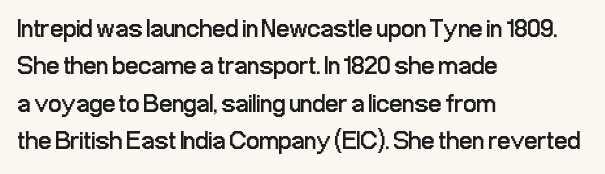
The image shows 26 px text type, upright; set left-aligned, normal line spacing (1.44x), normal letter spacing, not underlined.
